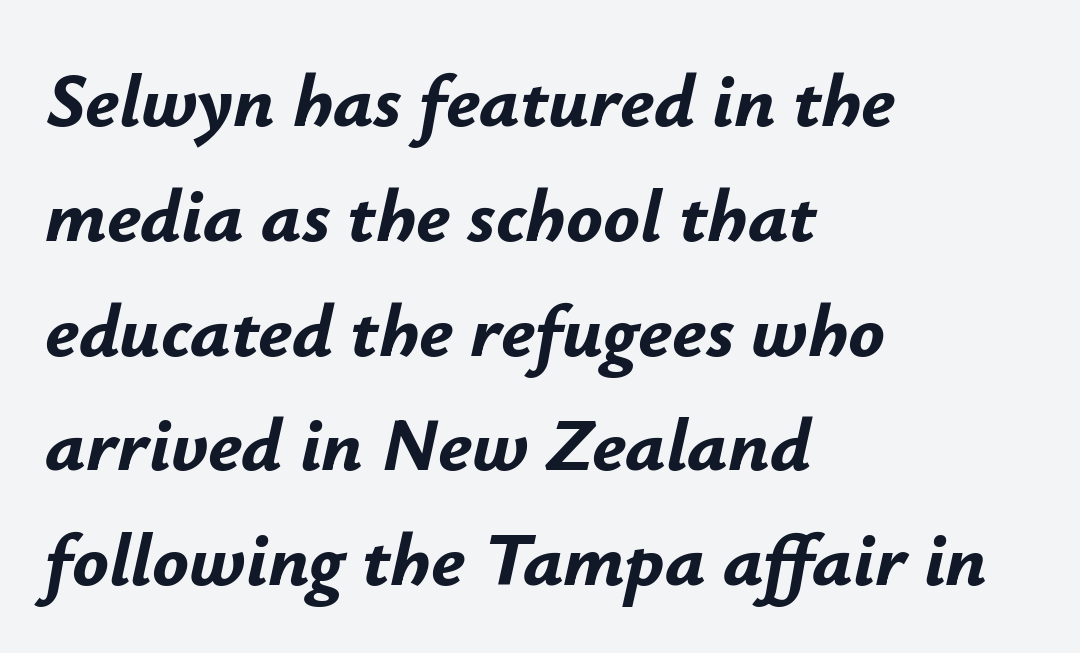
Here the designer chose a conventional face with non-uniform glyph widths. Glance below the letters and you will spot only blank space. Strong, thick strokes mark this as bold type. The space between consecutive lines is moderate.
